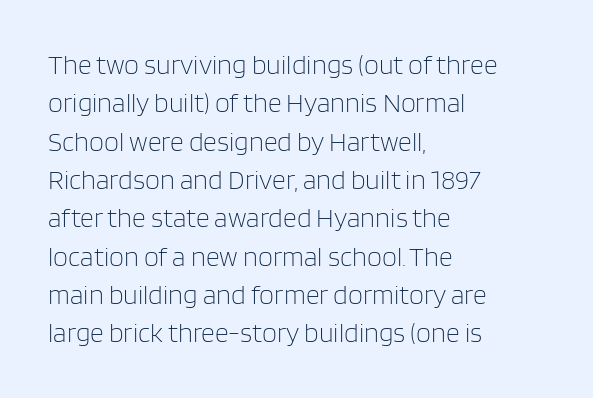
The image shows 27 px text type, upright; set left-aligned, normal line spacing (1.42x), normal letter spacing, not underlined.
